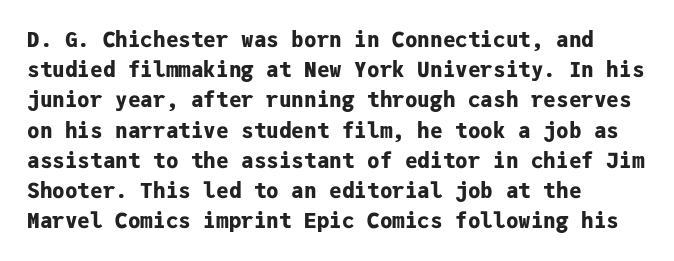
{"italic": "no", "bold": "yes", "underline": "no", "align": "left", "line_spacing": "normal", "line_spacing_ratio": 1.44, "letter_spacing": "normal", "letter_spacing_em": 0.0, "glyph_px": 21}
